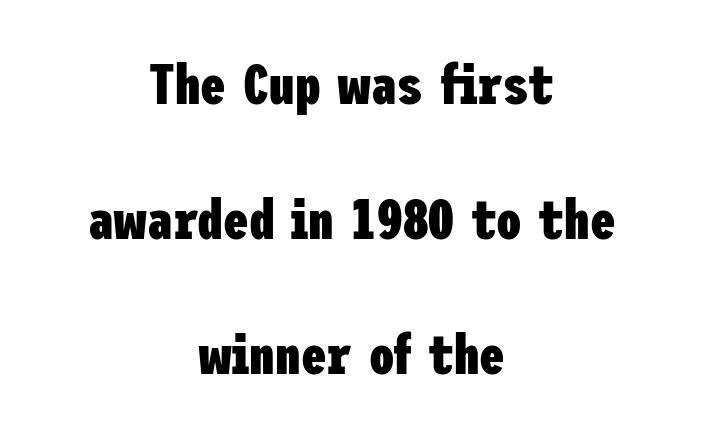
The image shows 57 px heavy, condensed sans-serif type, upright; set centered, loose line spacing (2.37x), normal letter spacing, not underlined; low stroke contrast and a medium x-height.
